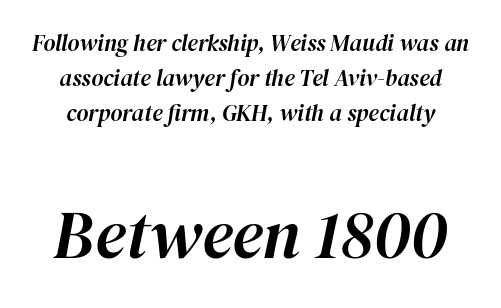
The image shows 68 px text type, italic (leaning right); set normal line spacing (1.53x), normal letter spacing, not underlined; the second (bottom) block is 2.96x larger; high stroke contrast and a medium x-height.
